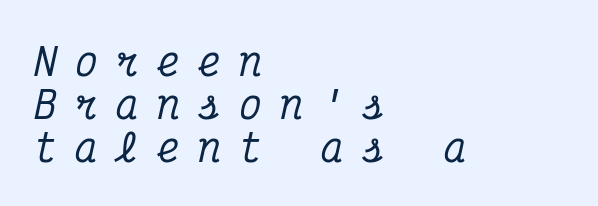
The gap between lines stays unmarked. The space between consecutive lines is stingy. The glyphs in this specimen are seriffed. The gaps between neighbouring characters are conspicuously large.
